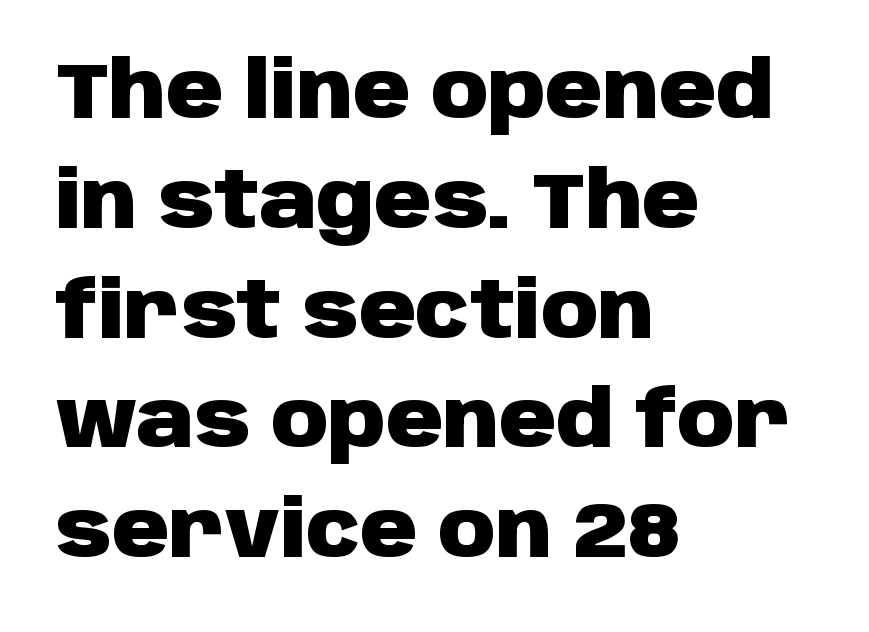
Q: Is the text bold? A: Yes.
Q: Is the text italic (slanted)? A: No, it is upright.
Q: Is the typeface a serif or a sans-serif typeface? A: Sans-serif.
Q: Is the text underlined? A: No.
Q: How is the paragraph aligned? A: Left-aligned.
Q: Is the spacing between letters normal or unusually wide? A: Normal.
Q: Is the spacing between lines tight, normal or loose? A: Normal.
Q: Width (condensed, normal, or wide)? A: Normal.
Q: Stroke contrast? A: Low.
Q: x-height? A: Large.
Q: Monospaced? A: No.
